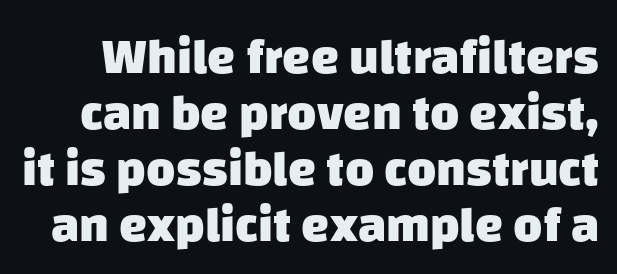
Q: Is the text bold? A: Yes.
Q: Is the typeface a serif or a sans-serif typeface? A: Sans-serif.
Q: Is the text underlined? A: No.
Q: Is the spacing between letters normal or unusually wide? A: Normal.
Q: Is the spacing between lines tight, normal or loose? A: Tight.
Q: Width (condensed, normal, or wide)? A: Normal.
Q: Stroke contrast? A: Low.
Q: x-height? A: Large.
Q: Monospaced? A: No.
